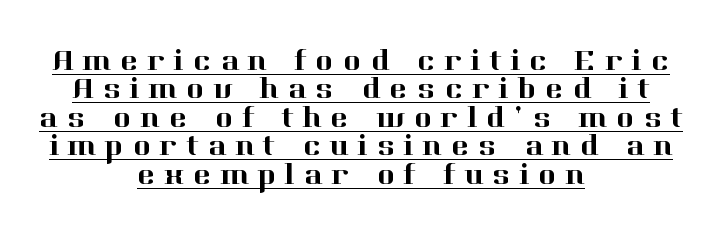
Q: Is the text italic (slanted)? A: No, it is upright.
Q: Is the typeface a serif or a sans-serif typeface? A: Serif.
Q: Is the text underlined? A: Yes.
Q: How is the paragraph aligned? A: Centered.
Q: Is the spacing between letters normal or unusually wide? A: Unusually wide.
Q: Is the spacing between lines tight, normal or loose? A: Tight.
Q: Width (condensed, normal, or wide)? A: Normal.
Q: Stroke contrast? A: High.
Q: x-height? A: Medium.
Q: Monospaced? A: No.
